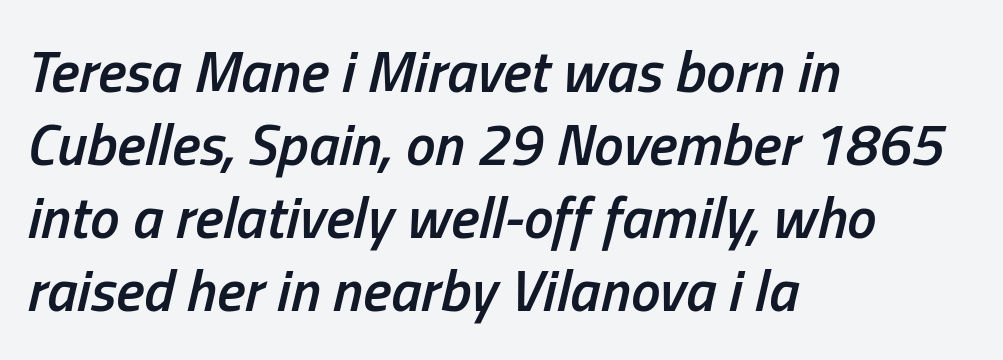
Q: Is the text bold? A: Semi-bold.
Q: Is the text italic (slanted)? A: Yes, it leans right by about 13 degrees.
Q: Is the text underlined? A: No.
Q: How is the paragraph aligned? A: Left-aligned.
Q: Is the spacing between letters normal or unusually wide? A: Normal.
Q: Width (condensed, normal, or wide)? A: Condensed.
Q: Stroke contrast? A: Low.
Q: x-height? A: Medium.
Q: Monospaced? A: No.
